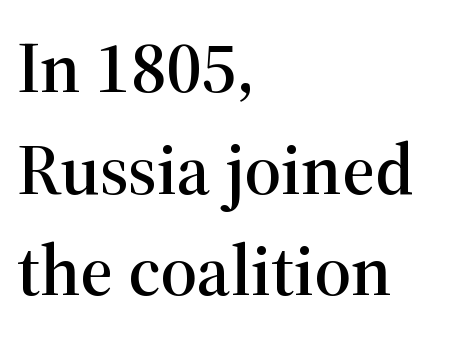
Q: Is the text italic (slanted)? A: No, it is upright.
Q: Is the typeface a serif or a sans-serif typeface? A: Serif.
Q: Is the text underlined? A: No.
Q: How is the paragraph aligned? A: Left-aligned.
Q: Is the spacing between letters normal or unusually wide? A: Normal.
Q: Is the spacing between lines tight, normal or loose? A: Normal.
Q: Width (condensed, normal, or wide)? A: Normal.
Q: Stroke contrast? A: High.
Q: x-height? A: Medium.
Q: Monospaced? A: No.
